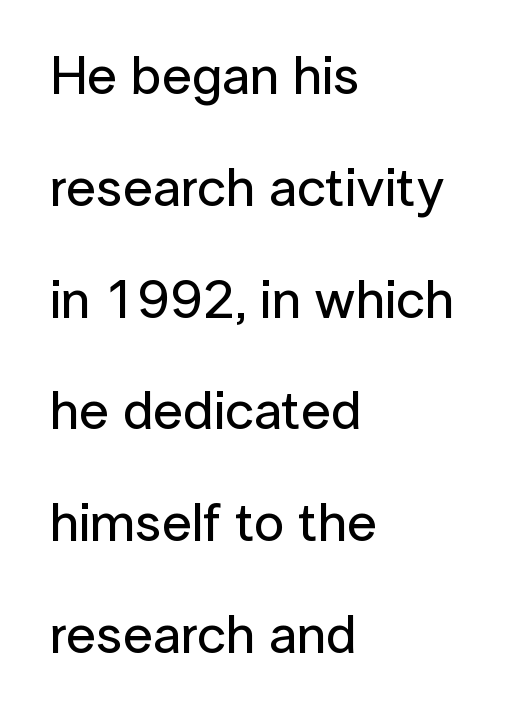
Q: Is the text italic (slanted)? A: No, it is upright.
Q: Is the typeface a serif or a sans-serif typeface? A: Sans-serif.
Q: Is the text underlined? A: No.
Q: How is the paragraph aligned? A: Left-aligned.
Q: Is the spacing between letters normal or unusually wide? A: Normal.
Q: Is the spacing between lines tight, normal or loose? A: Loose.
Q: Width (condensed, normal, or wide)? A: Normal.
Q: Stroke contrast? A: Low.
Q: x-height? A: Medium.
Q: Monospaced? A: No.
